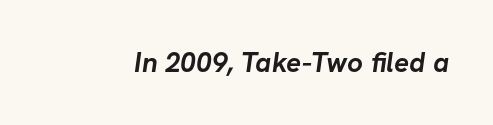
{"serif": "no", "bold": "yes", "weight": "semibold", "width": "normal", "stroke_contrast": "low", "x_height": "medium", "monospaced": "no", "underline": "no", "letter_spacing": "normal", "letter_spacing_em": 0.0, "glyph_px": 28}
